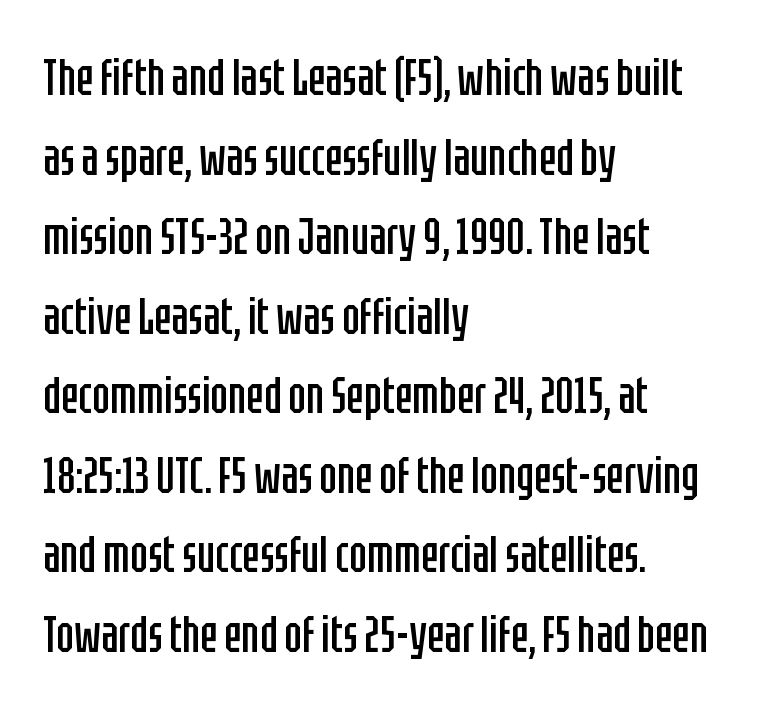
The image shows 52 px regular-weight, condensed sans-serif type, upright; set left-aligned, normal line spacing (1.53x), normal letter spacing, not underlined; low stroke contrast and a large x-height.
